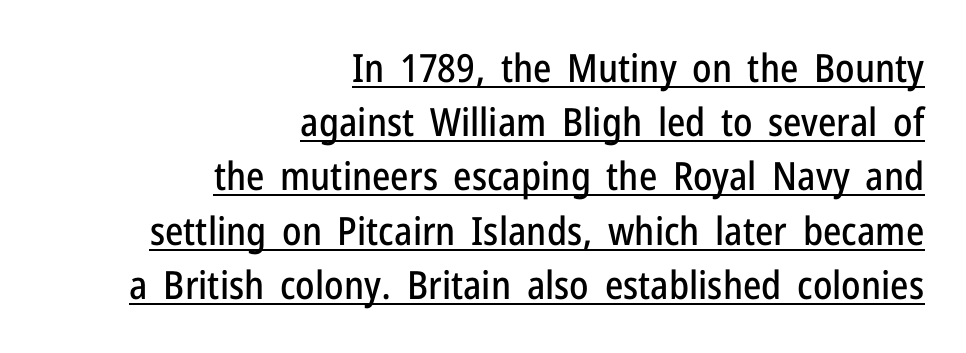
Q: Is the text italic (slanted)? A: No, it is upright.
Q: Is the typeface a serif or a sans-serif typeface? A: Sans-serif.
Q: Is the text underlined? A: Yes.
Q: How is the paragraph aligned? A: Right-aligned.
Q: Is the spacing between letters normal or unusually wide? A: Normal.
Q: Is the spacing between lines tight, normal or loose? A: Normal.
Q: Width (condensed, normal, or wide)? A: Condensed.
Q: Stroke contrast? A: Low.
Q: x-height? A: Medium.
Q: Monospaced? A: No.
